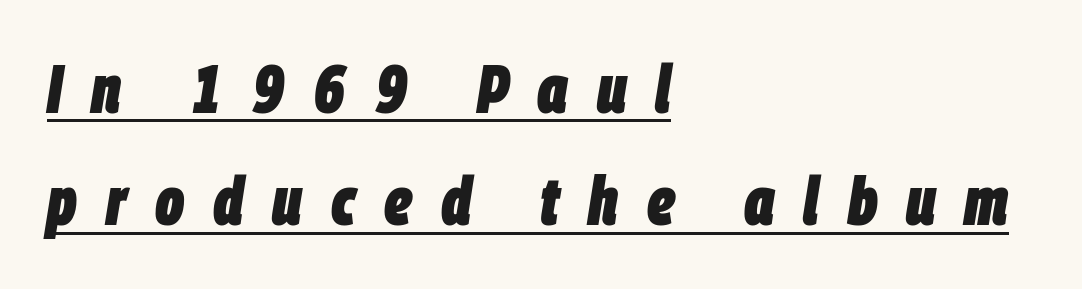
Q: Is the text bold? A: Yes.
Q: Is the text italic (slanted)? A: Yes, it leans right by about 9 degrees.
Q: Is the text underlined? A: Yes.
Q: How is the paragraph aligned? A: Left-aligned.
Q: Is the spacing between letters normal or unusually wide? A: Unusually wide.
Q: Is the spacing between lines tight, normal or loose? A: Normal.
Q: Width (condensed, normal, or wide)? A: Condensed.
Q: Stroke contrast? A: Low.
Q: x-height? A: Large.
Q: Monospaced? A: No.
